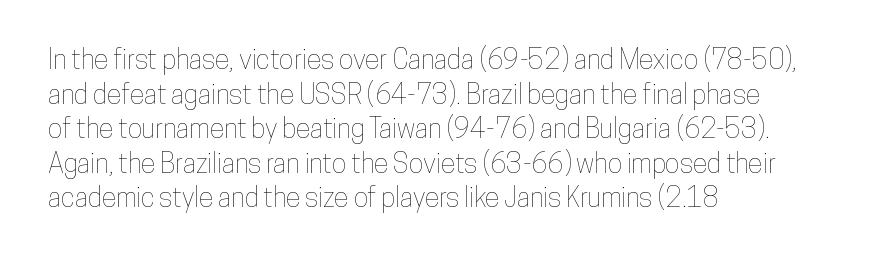
You could call the tracking neutral — neither tight nor loose. Interline gaps are of average width in this sample. The zone under the glyphs is completely vacant. A classic flush-left, rag-right setting is used for this passage. Style check: upright.
